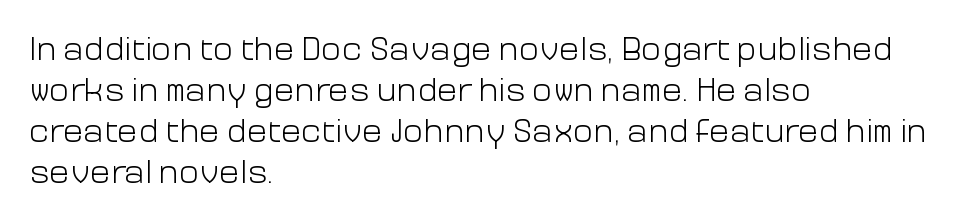
Q: Is the text bold? A: No.
Q: Is the text italic (slanted)? A: No, it is upright.
Q: Is the typeface a serif or a sans-serif typeface? A: Sans-serif.
Q: Is the text underlined? A: No.
Q: How is the paragraph aligned? A: Left-aligned.
Q: Is the spacing between letters normal or unusually wide? A: Normal.
Q: Width (condensed, normal, or wide)? A: Normal.
Q: Stroke contrast? A: Low.
Q: x-height? A: Medium.
Q: Monospaced? A: No.
